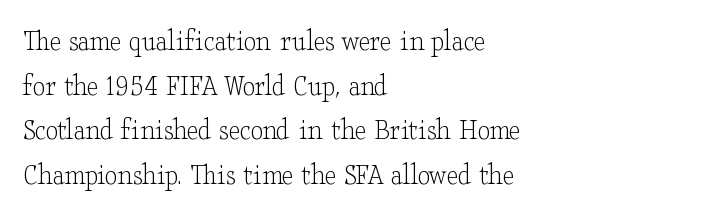
The image shows 31 px light, wide serif type, upright; set left-aligned, normal line spacing (1.44x), normal letter spacing, not underlined; low stroke contrast and a small x-height.
